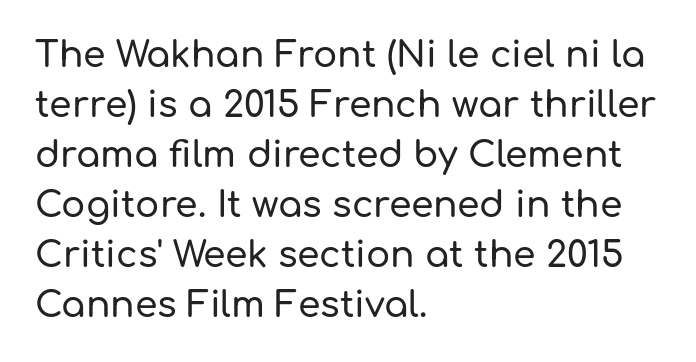
{"serif": "no", "italic": "no", "width": "normal", "stroke_contrast": "low", "x_height": "medium", "monospaced": "no", "underline": "no", "align": "left", "line_spacing": "normal", "line_spacing_ratio": 1.39, "letter_spacing": "normal", "letter_spacing_em": 0.0, "glyph_px": 36}
